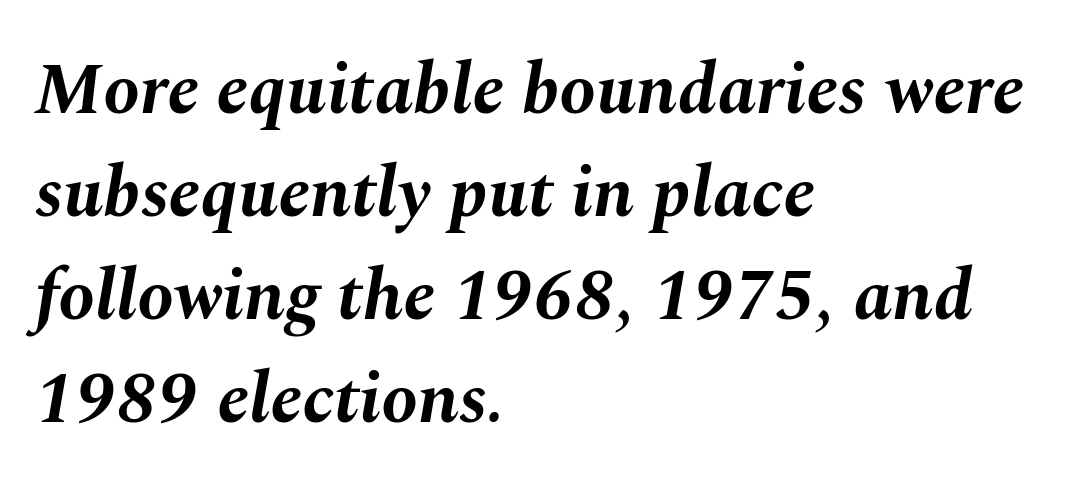
Baseline-to-baseline distance is the conventional proportion of letter height. This sample has the flowing, uneven cadence of proportional lettering. Its strokes are broad and dark, the hallmark of bold type. Honestly, the letter spacing is just normal — you wouldn't notice it. Beneath every word, the page is bare.
